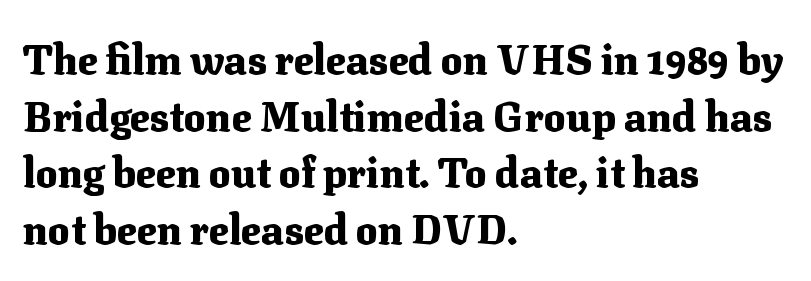
The image shows 41 px heavy serif type, upright; set left-aligned, normal line spacing (1.38x), normal letter spacing, not underlined; medium stroke contrast and a medium x-height.
